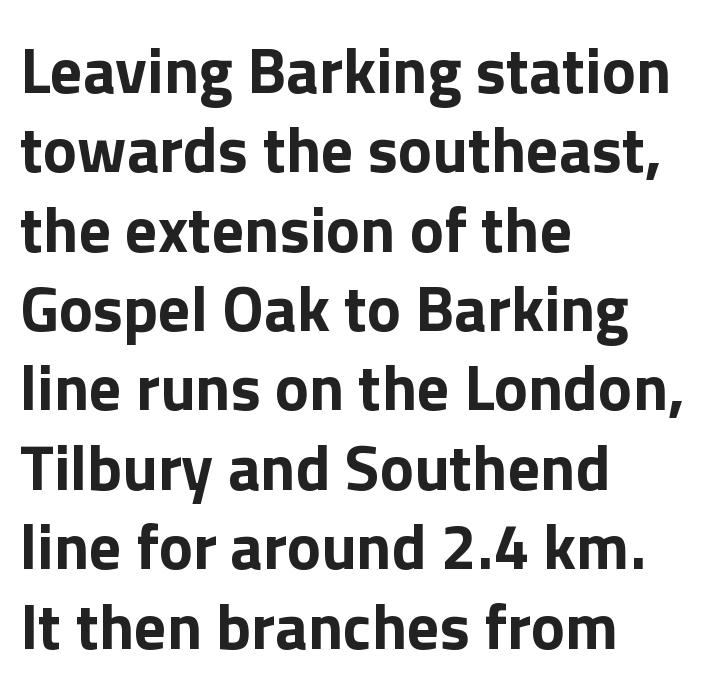
The image shows 64 px bold sans-serif type, upright; set left-aligned, line spacing 1.24x, normal letter spacing, not underlined; a medium x-height.
